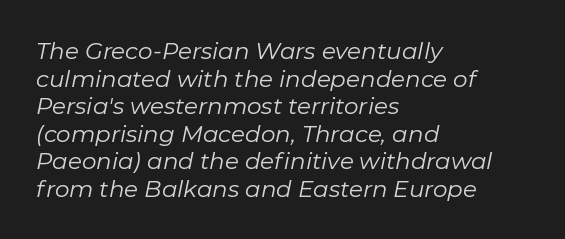
Q: Is the text bold? A: No.
Q: Is the text italic (slanted)? A: Yes, it leans right by about 11 degrees.
Q: Is the text underlined? A: No.
Q: How is the paragraph aligned? A: Left-aligned.
Q: Is the spacing between letters normal or unusually wide? A: Normal.
